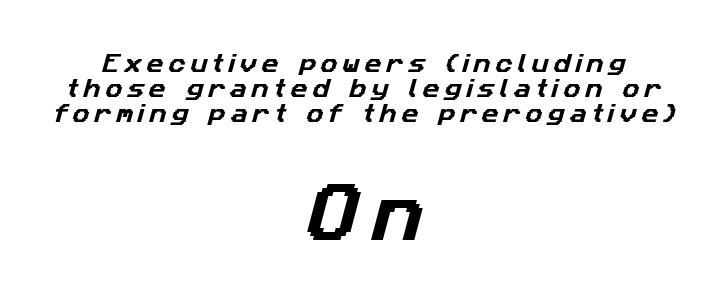
The image shows 63 px sans-serif type; set centered, line spacing 1.2x, unusually wide letter spacing (+0.23 em), not underlined; the second (bottom) block is 3.0x larger; low stroke contrast and a medium x-height.
